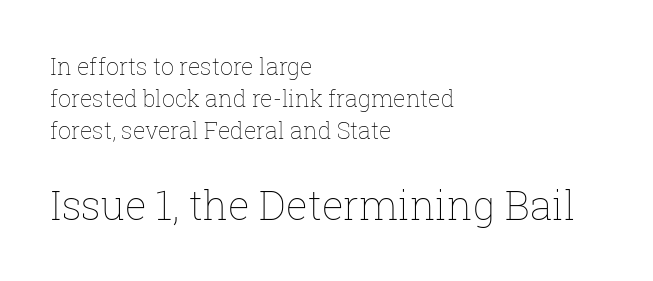
Tracking value appears to be zero — textbook default spacing. The words here are not underlined. Which of the two is more prominent by size? The second, at the bottom. This sample has the flowing, uneven cadence of proportional lettering. A classic flush-left, rag-right setting is used for this passage. The specimen reads as upright at a glance.
